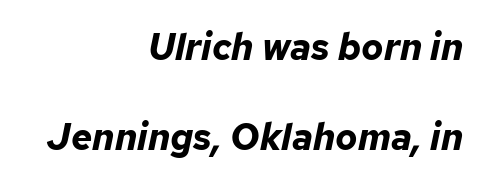
The typesetter chose a ragged-left arrangement here. The words here are not underlined. Varying glyph widths throughout — classic text-font behaviour. Compared with ordinary roman type, these characters are visibly tilted.
